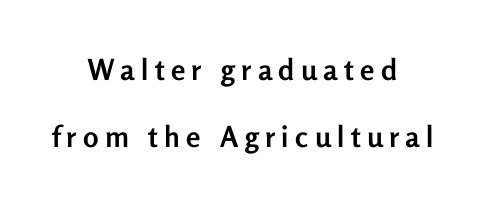
{"serif": "no", "italic": "no", "bold": "yes", "weight": "semibold", "width": "normal", "stroke_contrast": "low", "x_height": "medium", "monospaced": "no", "underline": "no", "align": "center", "line_spacing": "loose", "line_spacing_ratio": 2.31, "letter_spacing": "wide", "letter_spacing_em": 0.22, "glyph_px": 29}
